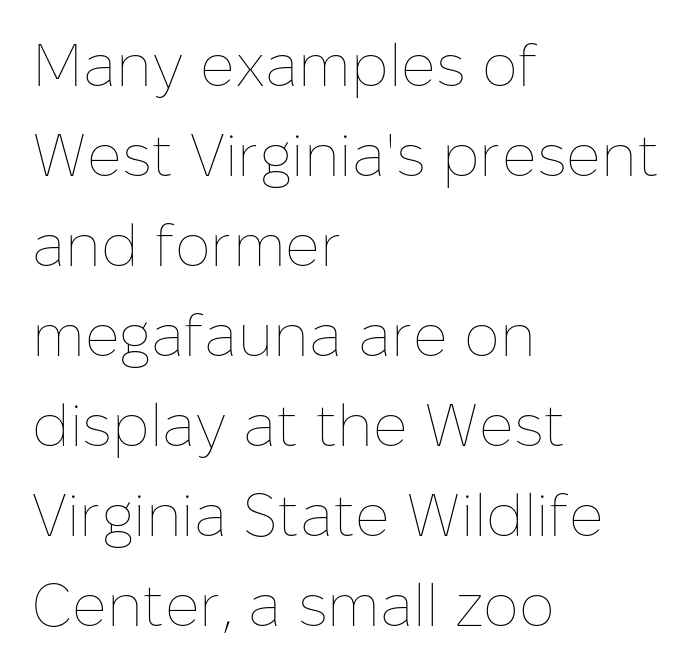
The letters stand upright; this is a roman face. A student would call this left alignment; a typographer would say flush left, rag right. Each letter keeps its own natural width here, so spacing adapts to shape. Just letters on the line, the space beneath them empty. Ink coverage per letter is moderate at most.
